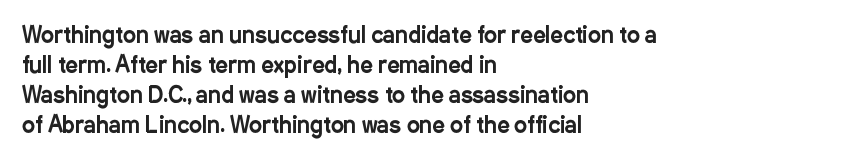
{"italic": "no", "underline": "no", "align": "left", "line_spacing": "normal", "line_spacing_ratio": 1.37, "letter_spacing": "normal", "letter_spacing_em": 0.0, "glyph_px": 22}
